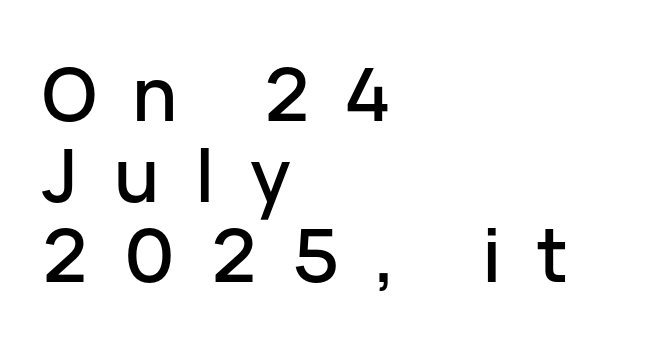
Q: Is the text italic (slanted)? A: No, it is upright.
Q: Is the typeface a serif or a sans-serif typeface? A: Sans-serif.
Q: Is the text underlined? A: No.
Q: How is the paragraph aligned? A: Left-aligned.
Q: Is the spacing between letters normal or unusually wide? A: Unusually wide.
Q: Is the spacing between lines tight, normal or loose? A: Tight.
Q: Width (condensed, normal, or wide)? A: Normal.
Q: Stroke contrast? A: Low.
Q: x-height? A: Medium.
Q: Monospaced? A: No.
